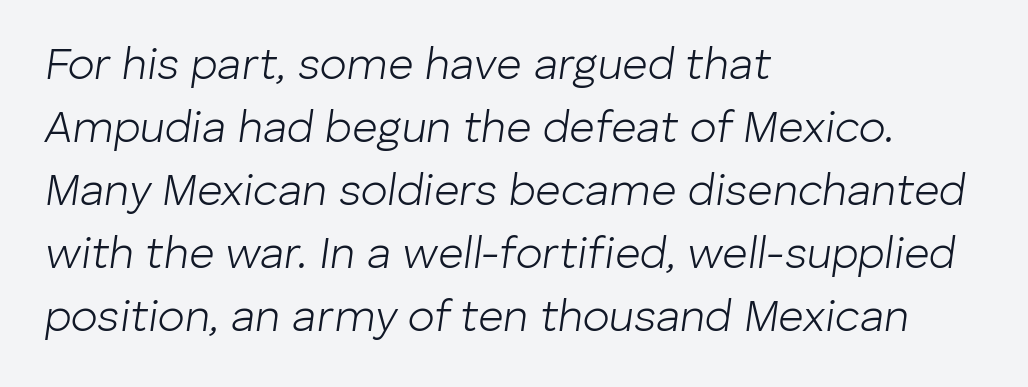
The image shows 44 px light type, italic (leaning right); set left-aligned, normal line spacing (1.43x), normal letter spacing, not underlined; low stroke contrast and a medium x-height.
